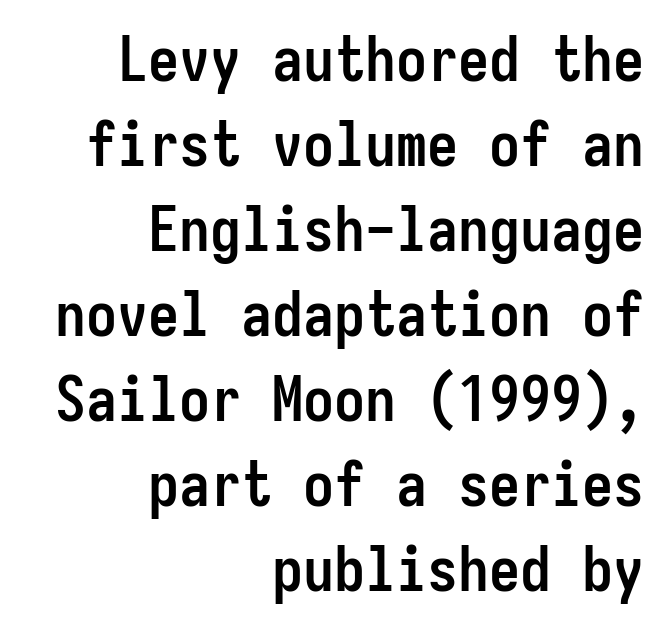
{"serif": "no", "italic": "no", "bold": "yes", "weight": "semibold", "width": "condensed", "stroke_contrast": "low", "x_height": "medium", "monospaced": "yes", "underline": "no", "align": "right", "line_spacing": "normal", "line_spacing_ratio": 1.37, "letter_spacing": "normal", "letter_spacing_em": 0.0, "glyph_px": 62}
